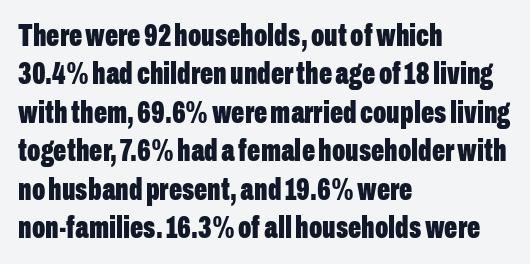
Q: Is the text bold? A: Yes.
Q: Is the text italic (slanted)? A: No, it is upright.
Q: Is the typeface a serif or a sans-serif typeface? A: Sans-serif.
Q: Is the text underlined? A: No.
Q: How is the paragraph aligned? A: Left-aligned.
Q: Is the spacing between letters normal or unusually wide? A: Normal.
Q: Width (condensed, normal, or wide)? A: Condensed.
Q: Stroke contrast? A: Low.
Q: x-height? A: Medium.
Q: Monospaced? A: No.
